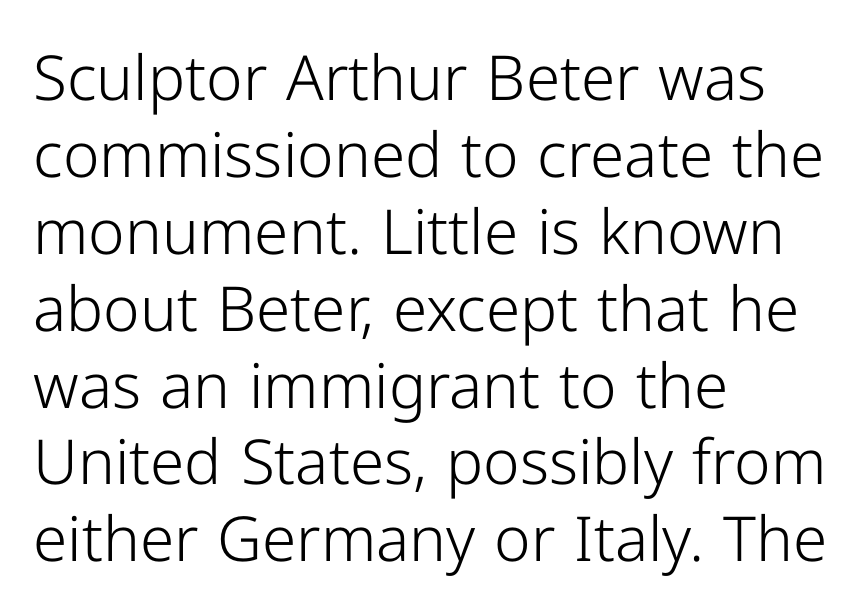
The face used here is proportionally spaced, like ordinary book or web type. Letters have the restrained weight of plain body copy at most. To sum up the face: it is a sans, with no serifs. A classic flush-left, rag-right setting is used for this passage. Decoration check: the copy has no underline. Each word holds together tightly as a unit, with standard inter-letter gaps.
